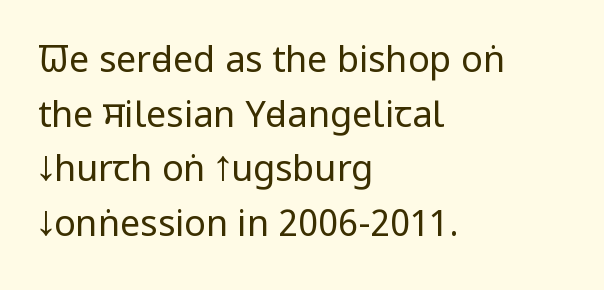
{"serif": "no", "italic": "no", "bold": "no", "weight": "regular", "width": "condensed", "stroke_contrast": "low", "x_height": "large", "monospaced": "no", "underline": "no", "align": "left", "line_spacing": "normal", "line_spacing_ratio": 1.52, "letter_spacing": "normal", "letter_spacing_em": 0.0, "glyph_px": 36}
